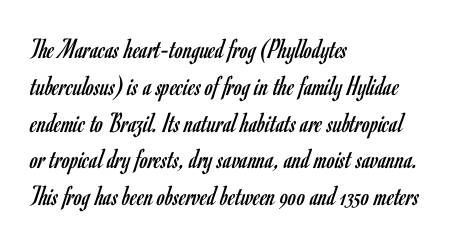
Q: Is the text bold? A: No.
Q: Is the text italic (slanted)? A: Yes.
Q: Is the typeface a serif or a sans-serif typeface? A: Sans-serif.
Q: Is the text underlined? A: No.
Q: How is the paragraph aligned? A: Left-aligned.
Q: Is the spacing between letters normal or unusually wide? A: Normal.
Q: Is the spacing between lines tight, normal or loose? A: Normal.
Q: Width (condensed, normal, or wide)? A: Condensed.
Q: Stroke contrast? A: Low.
Q: x-height? A: Small.
Q: Monospaced? A: No.
